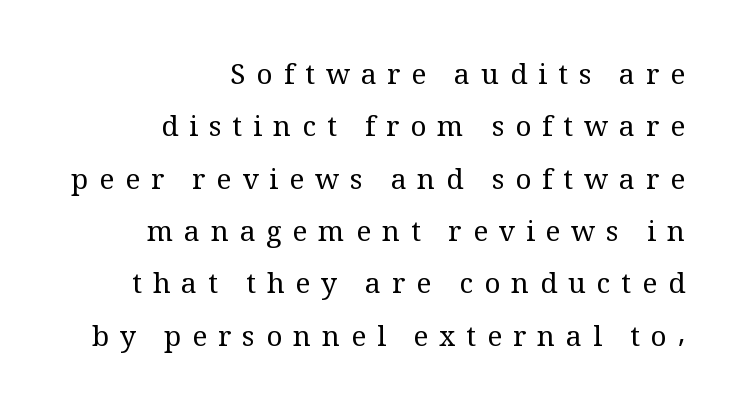
Q: Is the text bold? A: No.
Q: Is the text italic (slanted)? A: No, it is upright.
Q: Is the typeface a serif or a sans-serif typeface? A: Serif.
Q: Is the text underlined? A: No.
Q: How is the paragraph aligned? A: Right-aligned.
Q: Is the spacing between letters normal or unusually wide? A: Unusually wide.
Q: Width (condensed, normal, or wide)? A: Normal.
Q: Stroke contrast? A: Medium.
Q: x-height? A: Medium.
Q: Monospaced? A: No.
